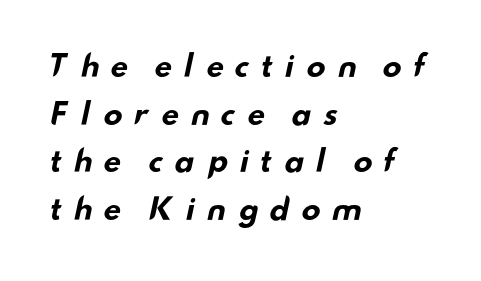
Bold? Absolutely — the strokes are thick and heavy. What kind of face is this? One without serifs — a sans. The letterforms stand isolated, each surrounded by extra space. Line beginnings align vertically; line endings do not. Vertically, the passage feels balanced, rows spaced as you'd expect.
